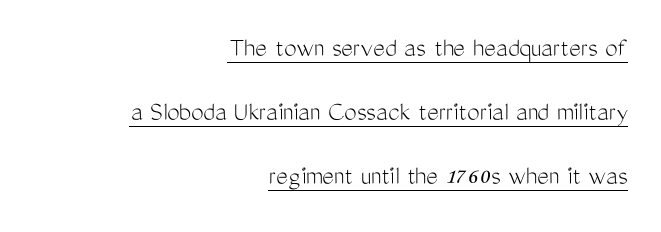
Q: Is the text bold? A: No.
Q: Is the text italic (slanted)? A: No, it is upright.
Q: Is the typeface a serif or a sans-serif typeface? A: Sans-serif.
Q: Is the text underlined? A: Yes.
Q: How is the paragraph aligned? A: Right-aligned.
Q: Is the spacing between letters normal or unusually wide? A: Normal.
Q: Is the spacing between lines tight, normal or loose? A: Loose.
Q: Width (condensed, normal, or wide)? A: Condensed.
Q: Stroke contrast? A: Medium.
Q: x-height? A: Medium.
Q: Monospaced? A: No.
